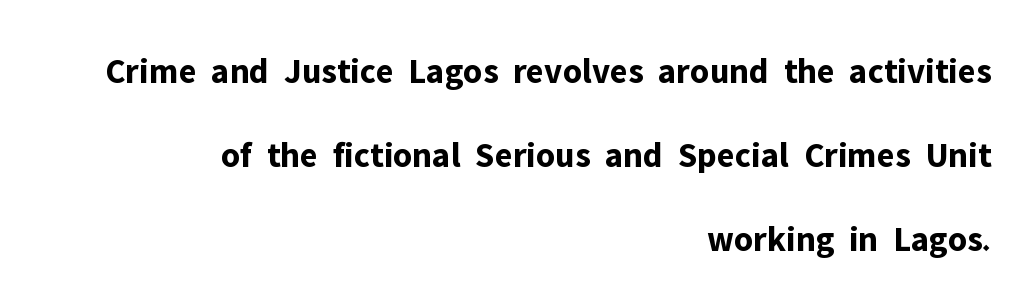
{"serif": "no", "italic": "no", "bold": "yes", "weight": "bold", "width": "normal", "stroke_contrast": "low", "x_height": "medium", "monospaced": "no", "underline": "no", "align": "right", "line_spacing": "loose", "line_spacing_ratio": 2.33, "letter_spacing": "normal", "letter_spacing_em": 0.0, "glyph_px": 36}
